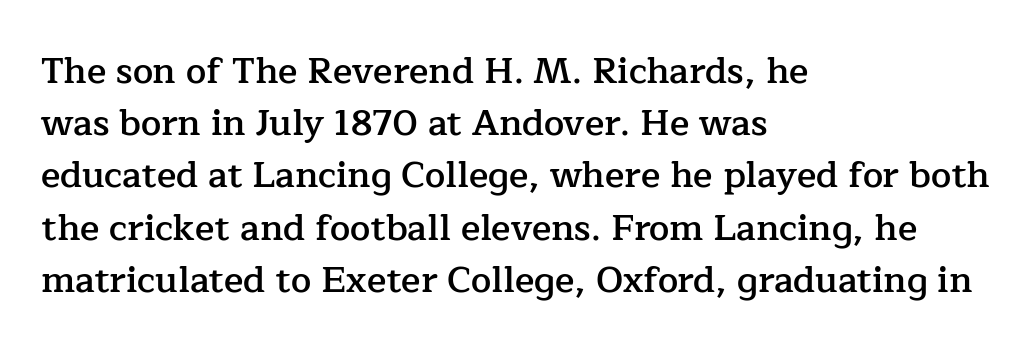
The image shows 36 px semibold serif type, upright; set left-aligned, normal line spacing (1.45x), normal letter spacing, not underlined; low stroke contrast and a medium x-height.
